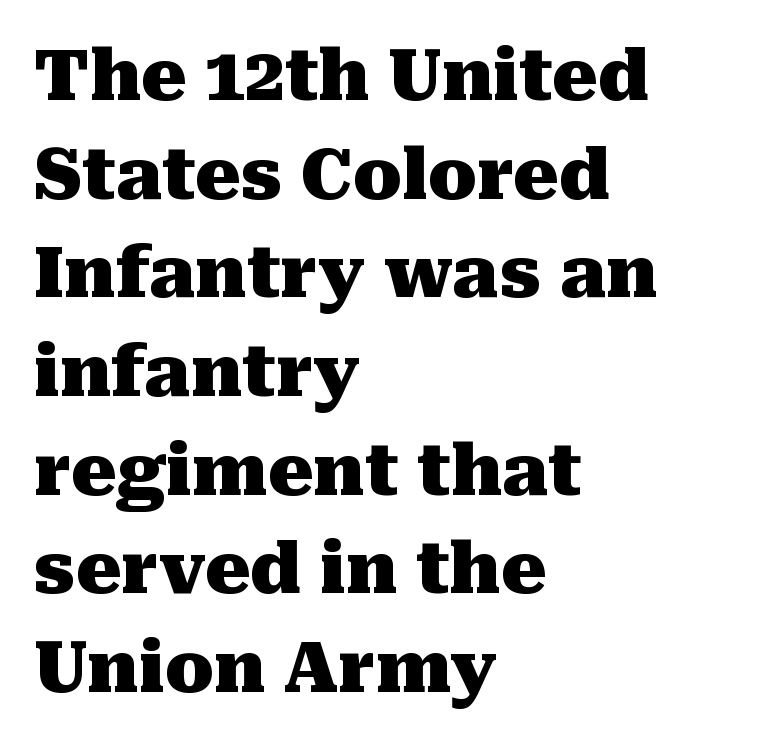
The image shows 71 px heavy serif type, upright; set left-aligned, normal line spacing (1.39x), normal letter spacing, not underlined; medium stroke contrast and a medium x-height.
